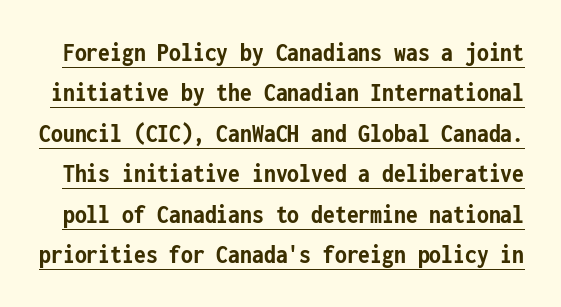
Q: Is the text bold? A: Yes.
Q: Is the text italic (slanted)? A: No, it is upright.
Q: Is the text underlined? A: Yes.
Q: Is the spacing between letters normal or unusually wide? A: Normal.
Q: Is the spacing between lines tight, normal or loose? A: Normal.
